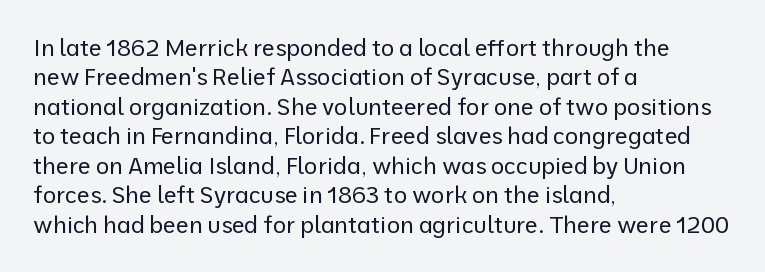
It's the straight-up-and-down kind of type. The face used here is rendered with its standard letterfit. The setting favours the left margin, as ordinary paragraphs usually do. This is not heavy type; no bold has been used. Interline gaps are of average width in this sample.
